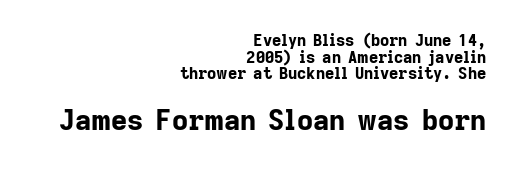
The image shows 28 px bold sans-serif type, upright; set right-aligned, tight line spacing (1.04x), normal letter spacing, not underlined; the second (bottom) block is 1.75x larger; low stroke contrast and a medium x-height.
